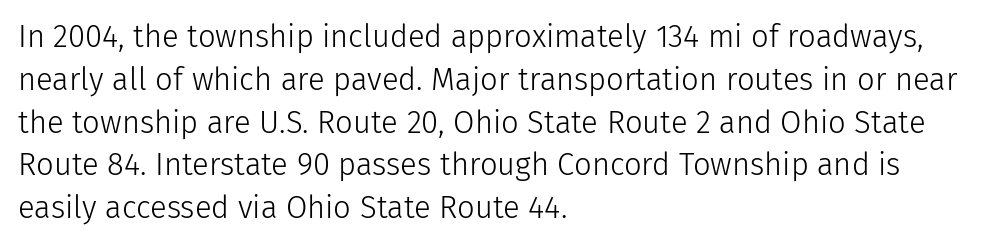
The image shows 31 px light sans-serif type, upright; set left-aligned, normal line spacing (1.38x), normal letter spacing, not underlined; low stroke contrast and a medium x-height.
